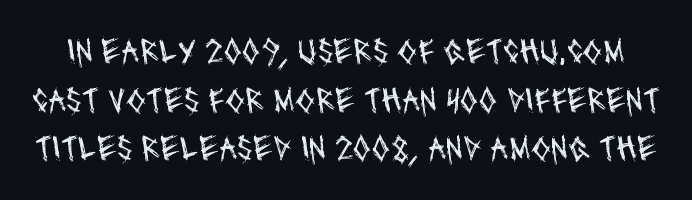
The image shows 36 px regular-weight, condensed sans-serif type; set normal line spacing (1.35x), normal letter spacing, not underlined; medium stroke contrast and a large x-height.
